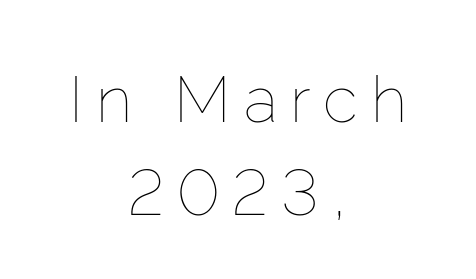
Proportional: the letters do not fall into vertical columns. The zone under the glyphs is completely vacant. This is the regular roman posture of the typeface. Each new line begins a customary step beneath the previous one.
